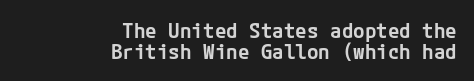
The image shows 21 px text type, upright; set right-aligned, tight line spacing (0.99x), normal letter spacing, not underlined.
